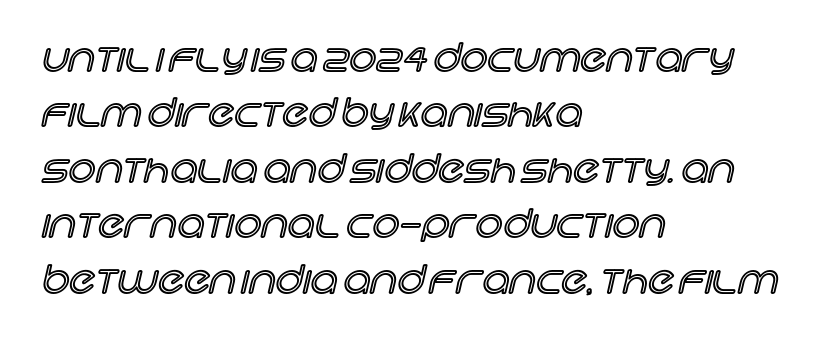
The image shows 38 px text type; set left-aligned, normal line spacing (1.46x), normal letter spacing, not underlined; a large x-height.
